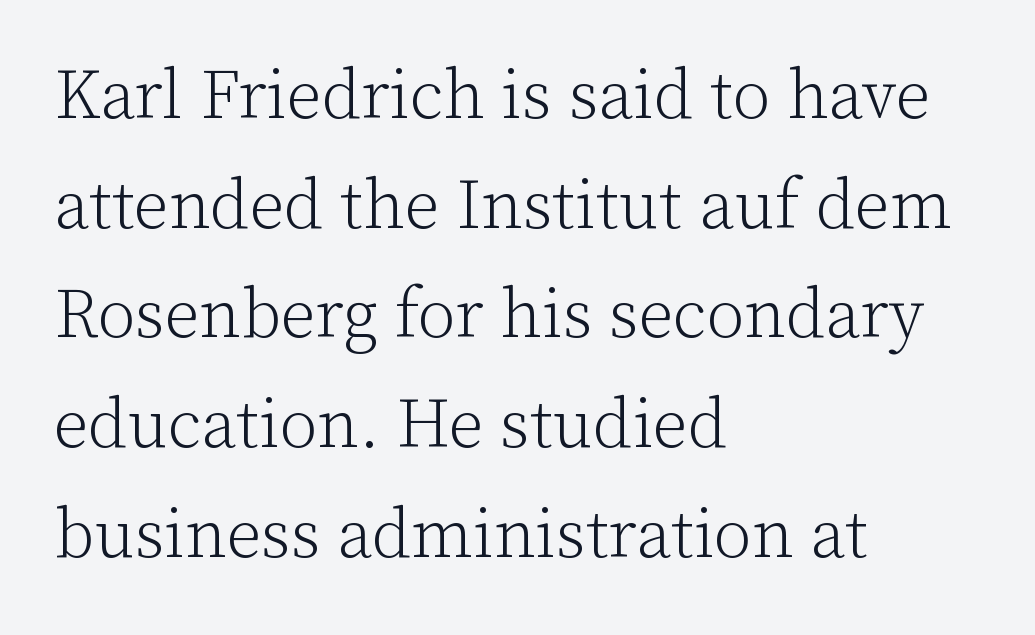
Q: Is the text bold? A: No.
Q: Is the text italic (slanted)? A: No, it is upright.
Q: Is the typeface a serif or a sans-serif typeface? A: Serif.
Q: Is the text underlined? A: No.
Q: How is the paragraph aligned? A: Left-aligned.
Q: Is the spacing between letters normal or unusually wide? A: Normal.
Q: Is the spacing between lines tight, normal or loose? A: Normal.
Q: Width (condensed, normal, or wide)? A: Normal.
Q: Stroke contrast? A: Low.
Q: x-height? A: Medium.
Q: Monospaced? A: No.
